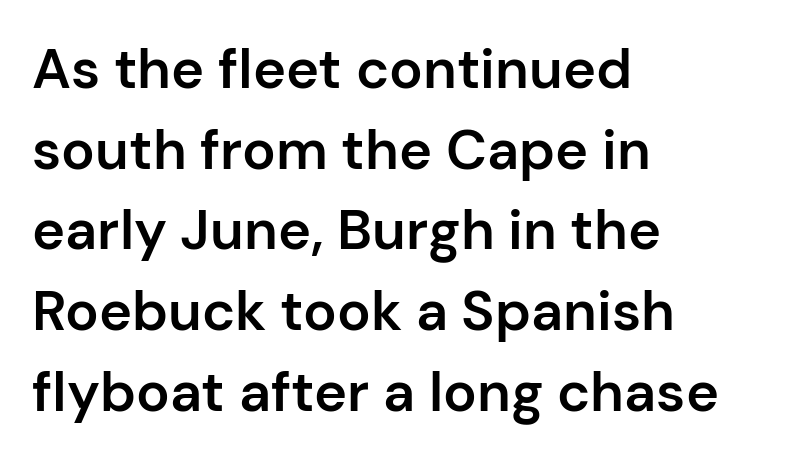
The image shows 56 px semibold sans-serif type, upright; set left-aligned, normal line spacing (1.44x), normal letter spacing, not underlined; low stroke contrast and a medium x-height.
